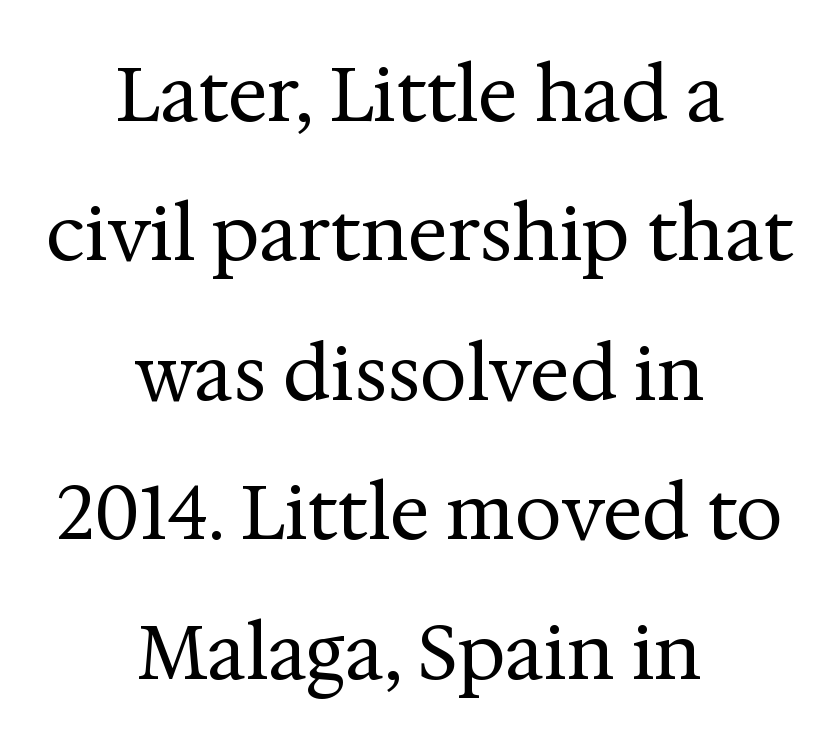
Look at the tracking — it's just the regular setting, nothing added. Beneath every word, the page is bare. The font family rendered here belongs to the serif group. Looks like regular typesetting: each glyph gets only the width it needs. Heaviness? Minimal to ordinary, like unemphasized prose.
